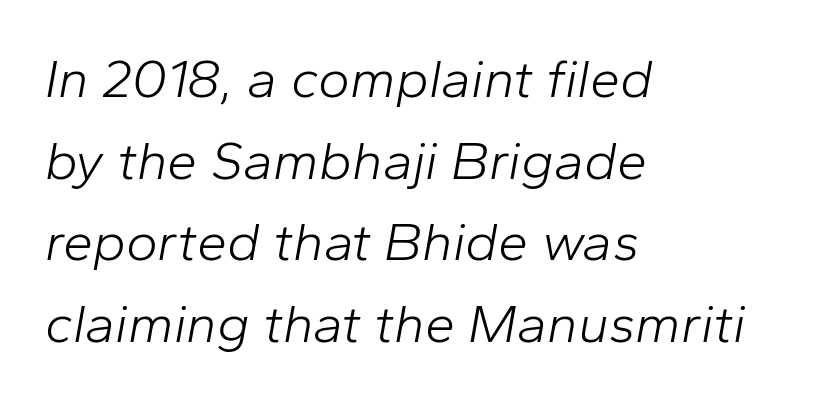
{"italic": "yes", "lean": "right", "slant_degrees": 10, "bold": "no", "weight": "light", "width": "normal", "stroke_contrast": "low", "x_height": "medium", "monospaced": "no", "underline": "no", "align": "left", "line_spacing": "normal", "line_spacing_ratio": 1.51, "letter_spacing": "normal", "letter_spacing_em": 0.0, "glyph_px": 54}
